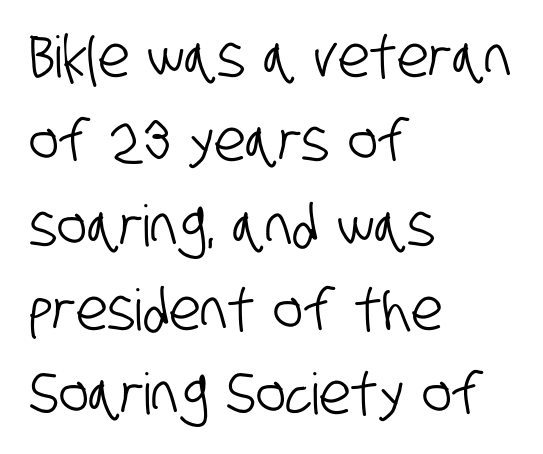
Q: Is the typeface a serif or a sans-serif typeface? A: Sans-serif.
Q: Is the text underlined? A: No.
Q: How is the paragraph aligned? A: Left-aligned.
Q: Is the spacing between letters normal or unusually wide? A: Normal.
Q: Is the spacing between lines tight, normal or loose? A: Normal.
Q: Width (condensed, normal, or wide)? A: Condensed.
Q: Stroke contrast? A: Low.
Q: x-height? A: Large.
Q: Monospaced? A: No.
